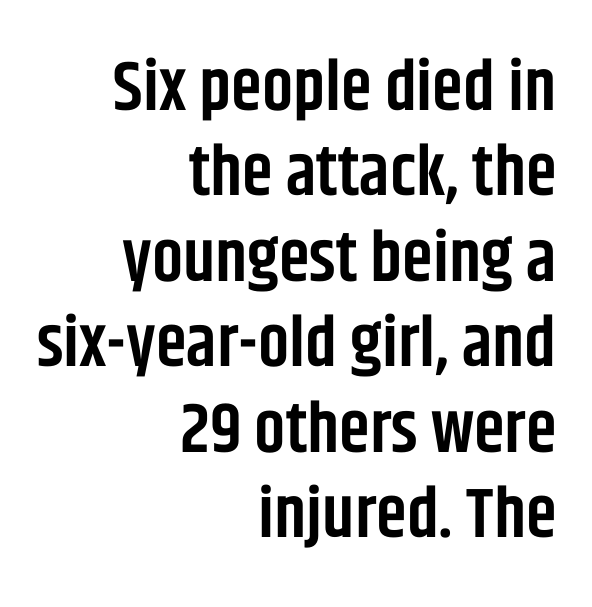
The area under the type is left untouched. This is roman type, the default non-slanted kind. You could not count columns in this text — the font is proportionally spaced. Its strokes are somewhat broadened, the hallmark of semibold type. Default kerning and tracking; the words read as compact shapes.
